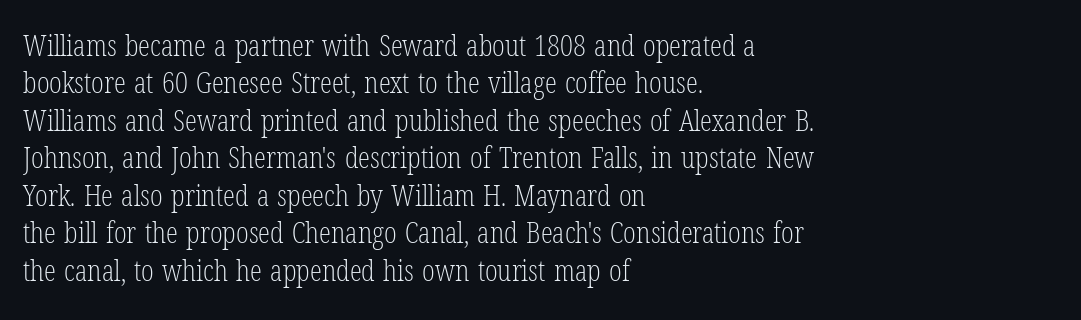
The letters carry serifs — small finishing strokes at the ends of their stems. Notice how descenders clear the ascenders below comfortably — that's standard leading. The letterforms sit shoulder to shoulder at normal distance. The letters advance in unequal steps, a hallmark of proportional type. Posture: vertical.
